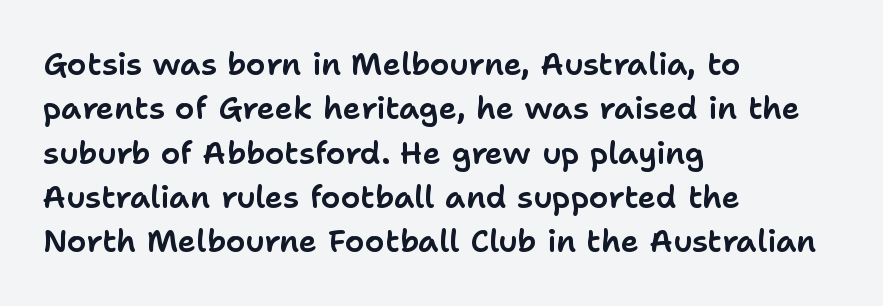
{"serif": "no", "italic": "no", "width": "normal", "stroke_contrast": "low", "x_height": "medium", "monospaced": "no", "underline": "no", "align": "left", "line_spacing": "normal", "line_spacing_ratio": 1.43, "letter_spacing": "normal", "letter_spacing_em": 0.0, "glyph_px": 31}
